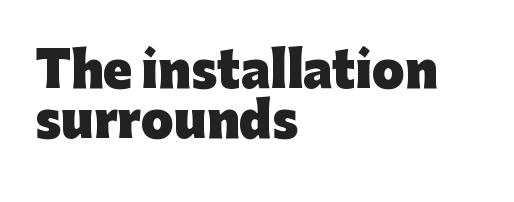
The image shows 47 px heavy sans-serif type, upright; set left-aligned, tight line spacing (1.07x), normal letter spacing, not underlined; low stroke contrast and a medium x-height.
